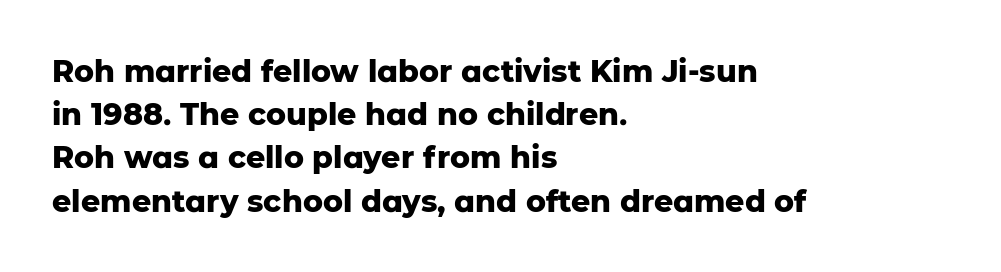
Summary of vertical rhythm: regular, with standard interline spacing. Check the space under the baseline: it is left empty. Type style note: lacks serifs. Tracking value appears to be zero — textbook default spacing. Emphasis by weight is at full strength: bold.
